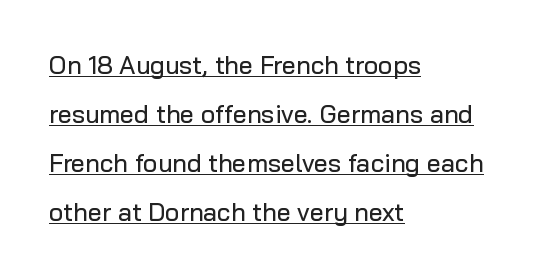
{"italic": "no", "underline": "yes", "align": "left", "line_spacing": "loose", "line_spacing_ratio": 1.96, "letter_spacing": "normal", "letter_spacing_em": 0.0, "glyph_px": 25}
